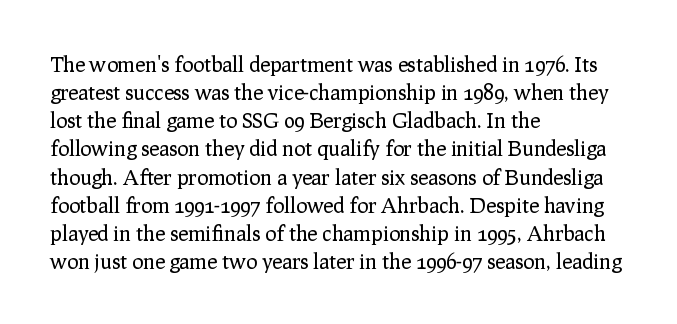
The image shows 21 px text type, upright; set left-aligned, normal line spacing (1.34x), normal letter spacing, not underlined.
